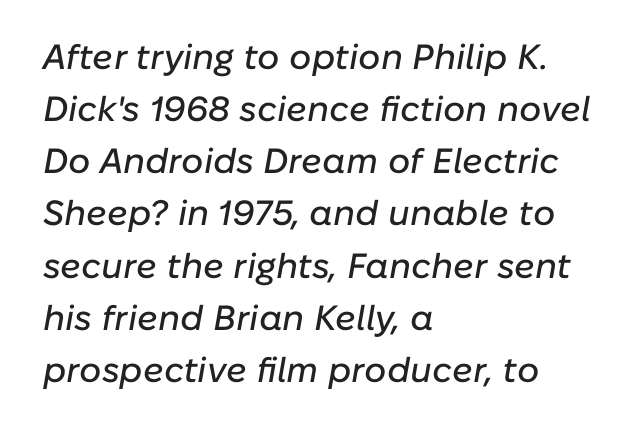
{"italic": "yes", "lean": "right", "slant_degrees": 10, "width": "normal", "stroke_contrast": "low", "x_height": "medium", "monospaced": "no", "underline": "no", "align": "left", "line_spacing": "normal", "line_spacing_ratio": 1.49, "letter_spacing": "normal", "letter_spacing_em": 0.0, "glyph_px": 35}
